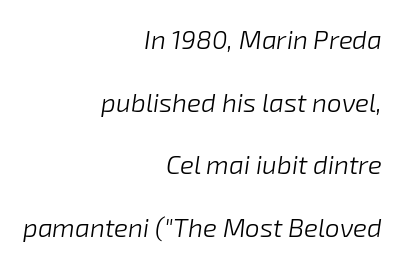
The image shows 26 px text type, italic (leaning right); set right-aligned, loose line spacing (2.41x), normal letter spacing, not underlined.
